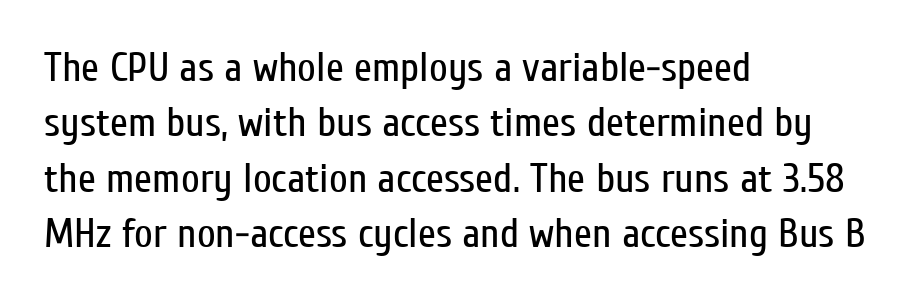
The image shows 41 px regular-weight, condensed sans-serif type, upright; set left-aligned, normal line spacing (1.35x), normal letter spacing, not underlined; low stroke contrast and a medium x-height.
